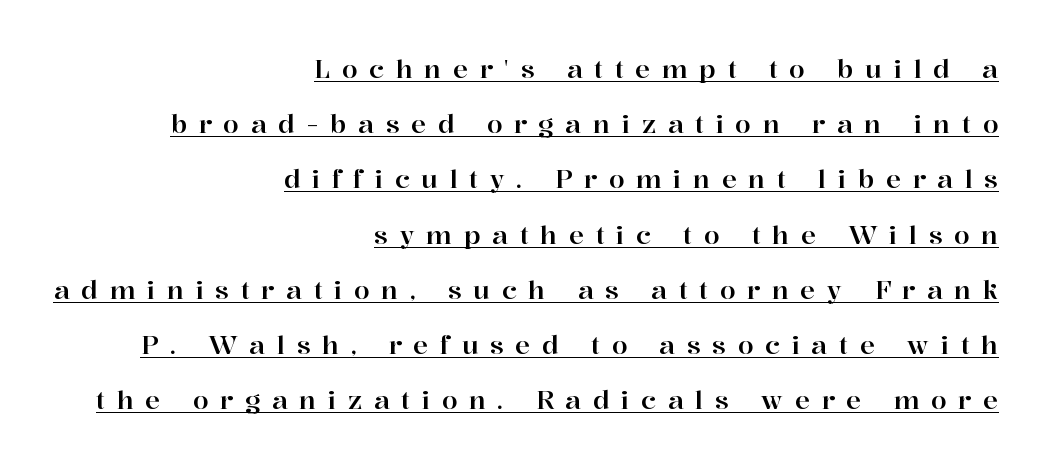
The image shows 25 px text type, upright; set right-aligned, loose line spacing (2.21x), unusually wide letter spacing (+0.47 em), underlined.
